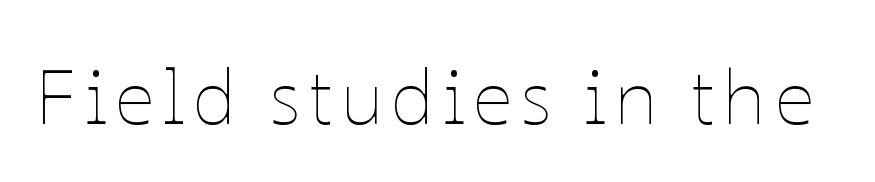
The image shows 77 px thin type, upright; set not underlined; low stroke contrast and a medium x-height.
